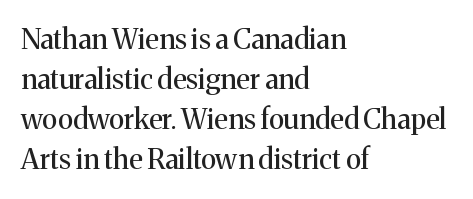
Q: Is the text bold? A: No.
Q: Is the text italic (slanted)? A: No, it is upright.
Q: Is the typeface a serif or a sans-serif typeface? A: Serif.
Q: Is the text underlined? A: No.
Q: How is the paragraph aligned? A: Left-aligned.
Q: Is the spacing between letters normal or unusually wide? A: Normal.
Q: Is the spacing between lines tight, normal or loose? A: Normal.
Q: Width (condensed, normal, or wide)? A: Normal.
Q: Stroke contrast? A: Medium.
Q: x-height? A: Medium.
Q: Monospaced? A: No.
